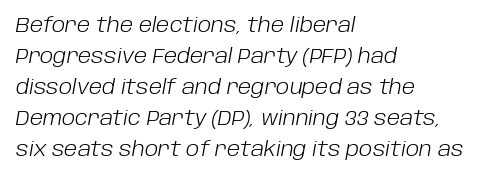
Q: Is the text bold? A: No.
Q: Is the text italic (slanted)? A: Yes, it leans right by about 10 degrees.
Q: Is the text underlined? A: No.
Q: How is the paragraph aligned? A: Left-aligned.
Q: Is the spacing between letters normal or unusually wide? A: Normal.
Q: Is the spacing between lines tight, normal or loose? A: Normal.
